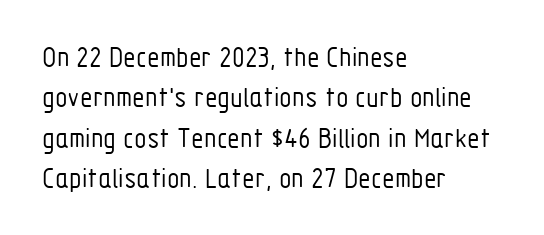
The image shows 29 px light, condensed sans-serif type, upright; set left-aligned, normal line spacing (1.39x), normal letter spacing, not underlined; low stroke contrast and a medium x-height.
